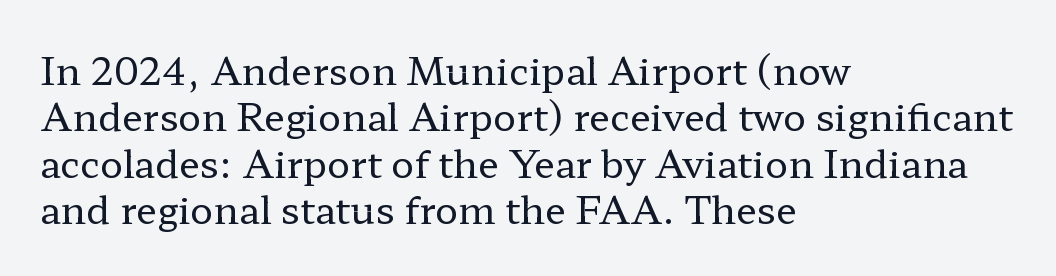
Words appear dense and cohesive because spacing is normal. Is the block centered? No — it sits flush against the left margin. Here the designer chose a conventional face with non-uniform glyph widths. These lines are composed in type with serifs. The zone under the glyphs is completely vacant. This is not heavy type; no bold has been used.
